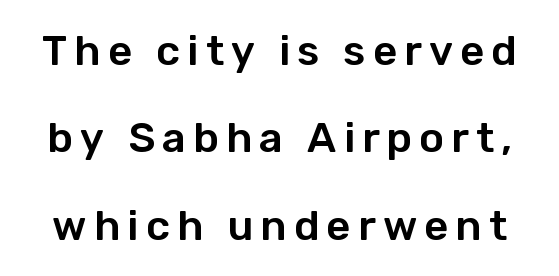
Italic? Not at all — the glyphs are vertical. The rendering uses a large line-height, opening up the rows. Any mark beneath the type? The region is blank. Is this a fixed-width face? No — the glyphs have proportional, varying widths. Does the type have serifs? No, each stem ends abruptly.
